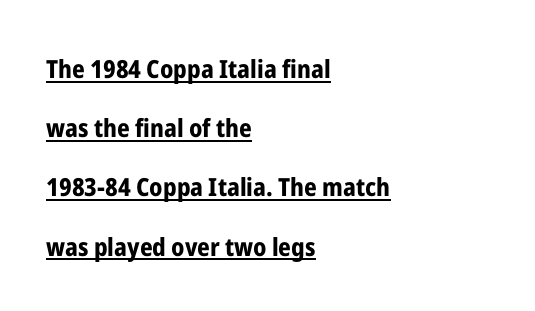
The glyphs are accompanied by a horizontal stroke just below them. Posture: straight, roman, zero tilt. This sample is left-justified, so line endings fall wherever the words run out. Here the glyphs are tracked normally, forming tight word shapes. Strokes here are thick enough to call this a true bold. Vertical spacing — loose.
